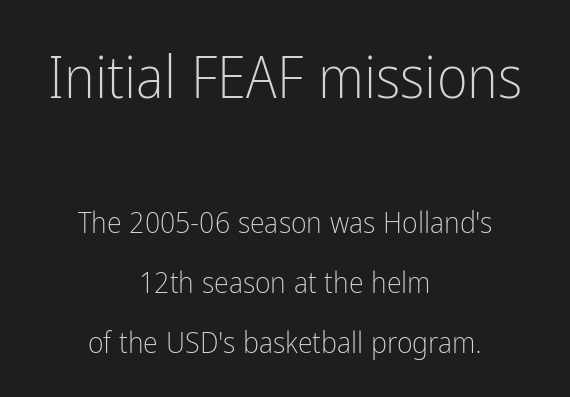
Think standard paragraph weight, or any step lighter than that. The rag falls on both sides of this text block equally. Look at the tracking — it's just the regular setting, nothing added. The space between consecutive lines is lavish. A typesetter would call this proportional, since set widths differ per character. The text was rendered using a sans face with plain stroke endings.
